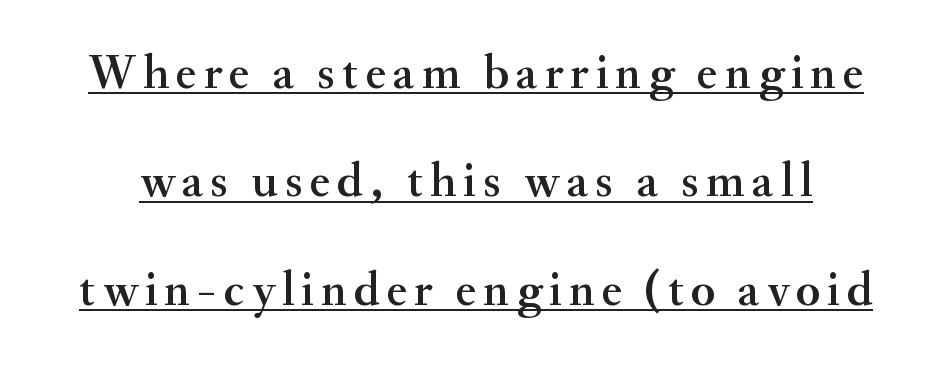
This is roman type, the default non-slanted kind. The typesetter has applied underlining to the passage shown. The rendering uses natural spacing where letterforms have individual widths. What's the leading like? Stretched, with rows far apart.
